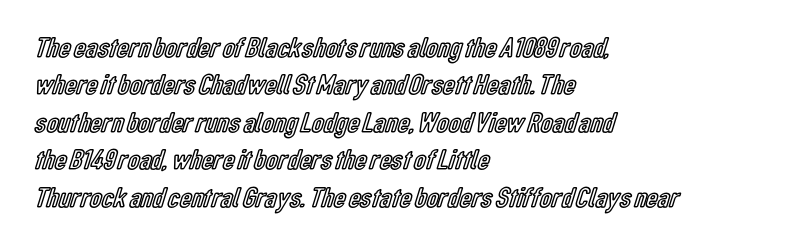
The rendering uses natural spacing where letterforms have individual widths. Students, observe: this is what conventionally led text looks like. Does extra space separate the letters? No, they use regular spacing. Reading down the block, your eye returns to a fixed left position each line.
